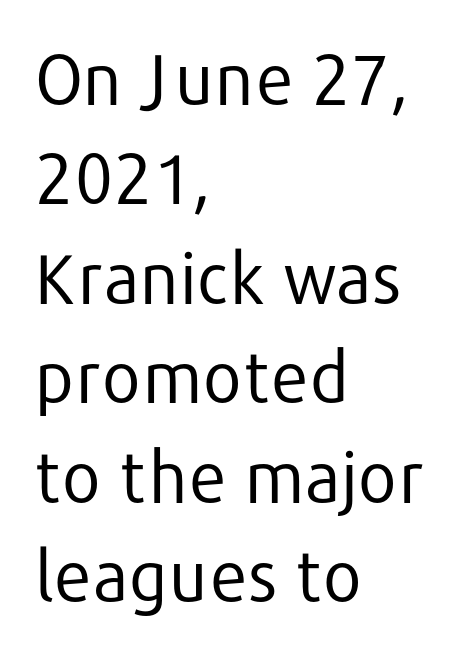
{"serif": "no", "italic": "no", "bold": "no", "weight": "regular", "width": "normal", "stroke_contrast": "low", "x_height": "medium", "monospaced": "no", "underline": "no", "align": "left", "line_spacing": "normal", "line_spacing_ratio": 1.42, "letter_spacing": "normal", "letter_spacing_em": 0.0, "glyph_px": 70}
